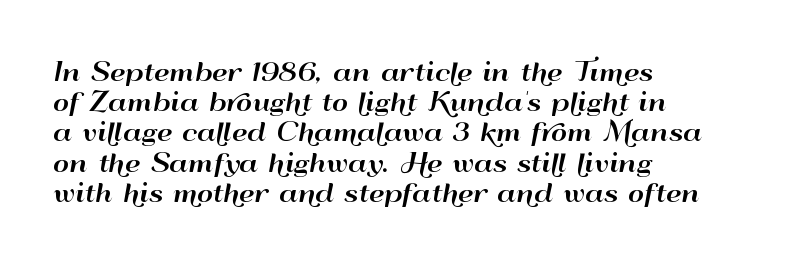
Standard letterfit; no display-style spreading of the glyphs. Does the copy run flush right? No — it runs flush left. Words float on clear page, feet unadorned.
